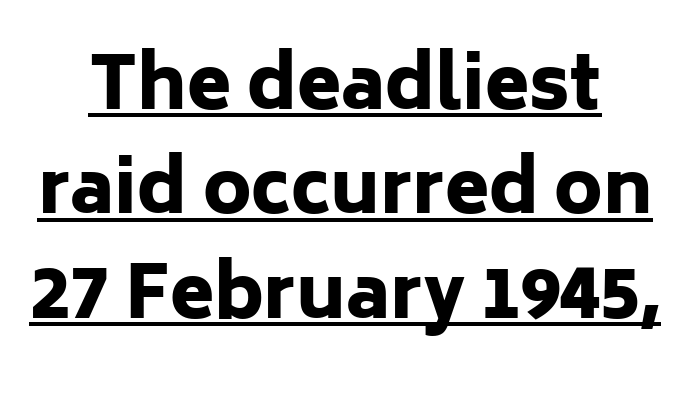
Check where the strokes stop: nothing finishes them off — pure sans. Notice how descenders clear the ascenders below comfortably — that's standard leading. Characters remain perfectly vertical along every line. Check the space under the baseline: a stroke is drawn there. A dark, heavy texture on the line: the type is bold.
